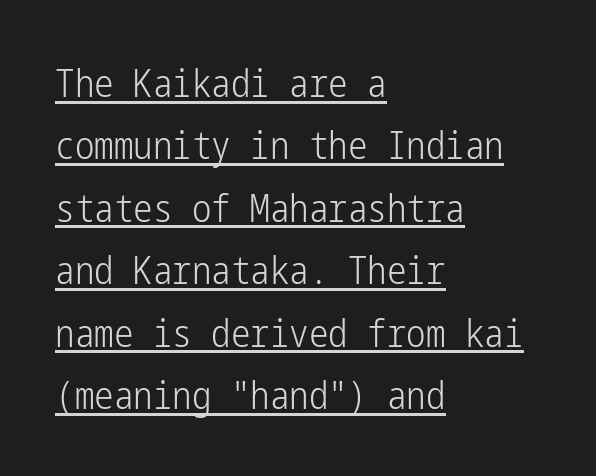
{"serif": "no", "italic": "no", "bold": "no", "weight": "light", "width": "condensed", "stroke_contrast": "low", "x_height": "medium", "underline": "yes", "align": "left", "line_spacing": "normal", "line_spacing_ratio": 1.6, "letter_spacing": "normal", "letter_spacing_em": 0.0, "glyph_px": 39}
